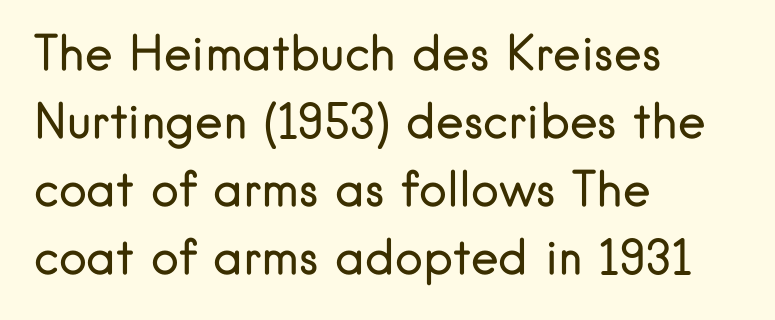
Q: Is the text bold? A: No.
Q: Is the text italic (slanted)? A: No, it is upright.
Q: Is the typeface a serif or a sans-serif typeface? A: Sans-serif.
Q: Is the text underlined? A: No.
Q: How is the paragraph aligned? A: Left-aligned.
Q: Is the spacing between letters normal or unusually wide? A: Normal.
Q: Is the spacing between lines tight, normal or loose? A: Normal.
Q: Width (condensed, normal, or wide)? A: Normal.
Q: Stroke contrast? A: Low.
Q: x-height? A: Small.
Q: Monospaced? A: No.
